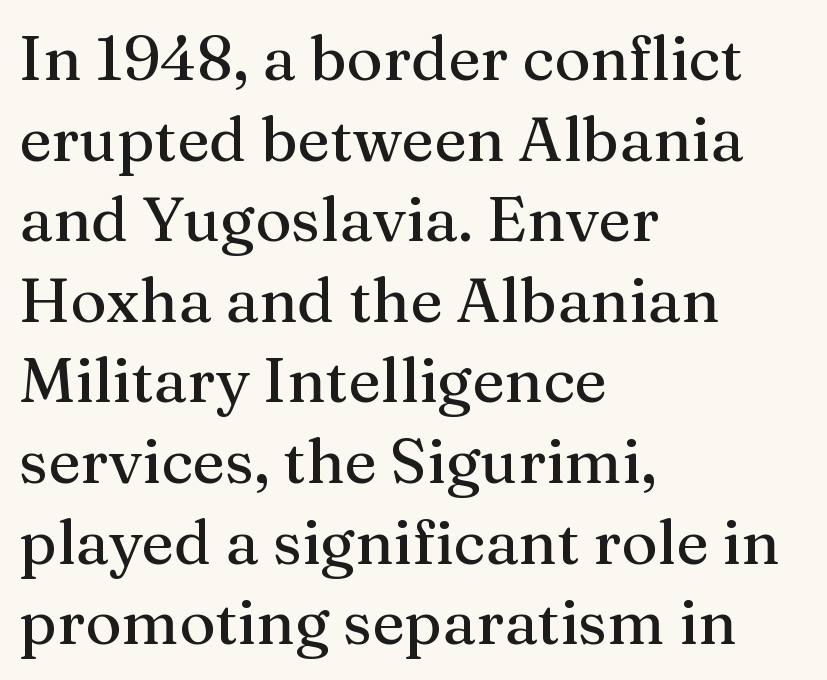
The image shows 62 px serif type, upright; set left-aligned, normal line spacing (1.3x), normal letter spacing, not underlined; medium stroke contrast and a medium x-height.
